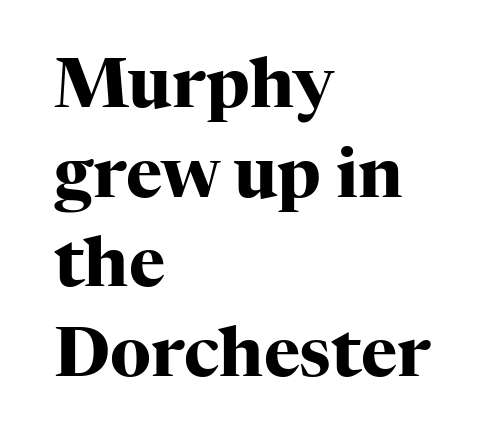
Plenty of ink on the page — the face is bold. Each letter keeps its own natural width here, so spacing adapts to shape. Has an underline been added? It has not. Typographically, this falls in the serif category.
